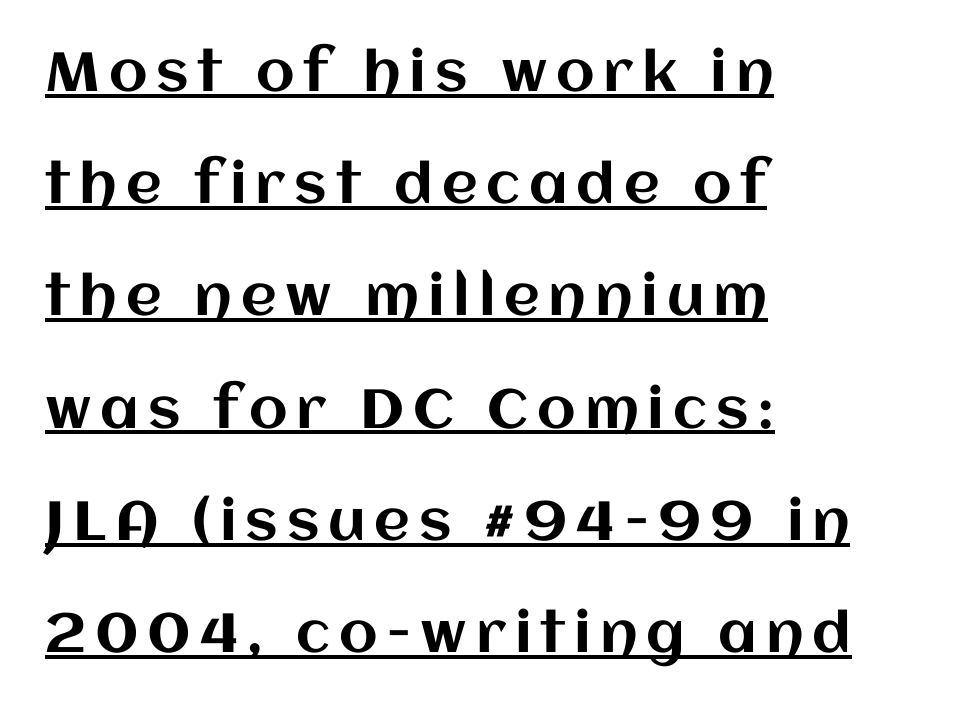
Notice the wide empty band between every row — that's loose leading. If you drew a ruler down the left edge, every line would touch it. Proportional: the letters do not fall into vertical columns. This rendering features underlined lettering. In terms of posture, this sample is upright.
